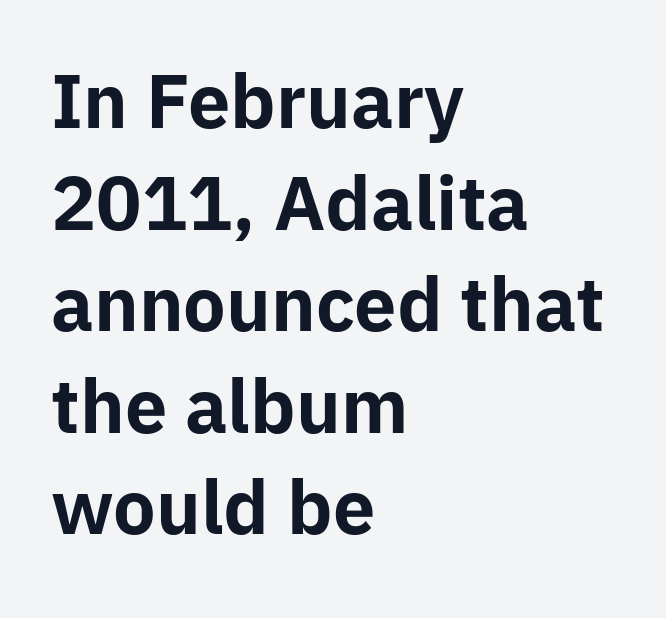
The image shows 72 px bold sans-serif type, upright; set left-aligned, normal line spacing (1.41x), normal letter spacing, not underlined; low stroke contrast and a medium x-height.
